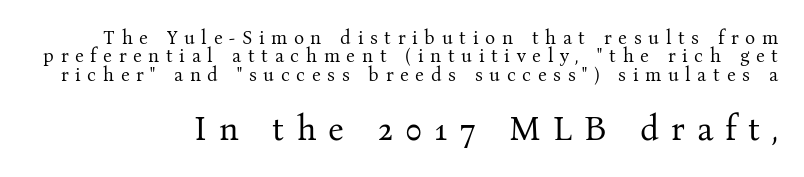
The image shows 34 px regular-weight serif type, upright; set tight line spacing (0.97x), unusually wide letter spacing (+0.35 em), not underlined; the second (bottom) block is 1.79x larger; medium stroke contrast and a medium x-height.
